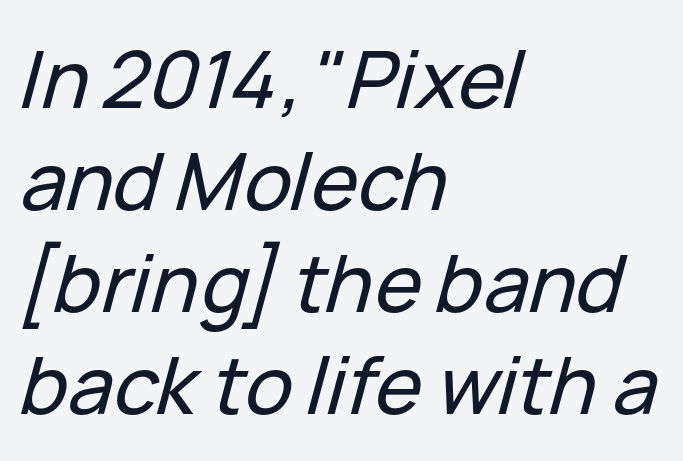
{"italic": "yes", "lean": "right", "slant_degrees": 15, "width": "normal", "stroke_contrast": "low", "x_height": "medium", "monospaced": "no", "underline": "no", "align": "left", "line_spacing": "normal", "line_spacing_ratio": 1.29, "letter_spacing": "normal", "letter_spacing_em": 0.0, "glyph_px": 79}
